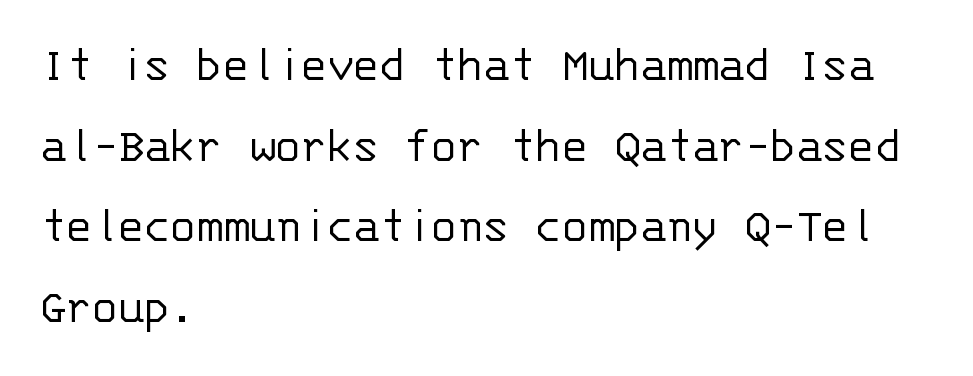
The image shows 53 px light sans-serif type, upright, monospaced; set left-aligned, normal line spacing (1.52x), normal letter spacing, not underlined; low stroke contrast and a large x-height.
